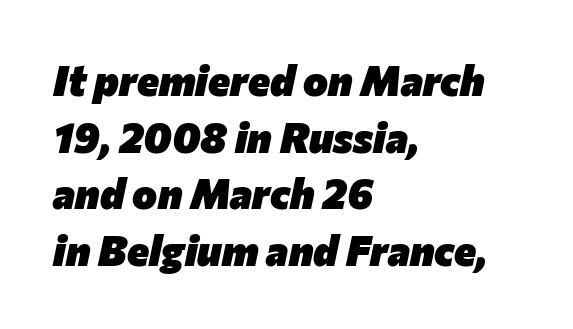
The image shows 42 px heavy type, italic (leaning right); set left-aligned, normal line spacing (1.35x), normal letter spacing, not underlined; low stroke contrast and a medium x-height.
